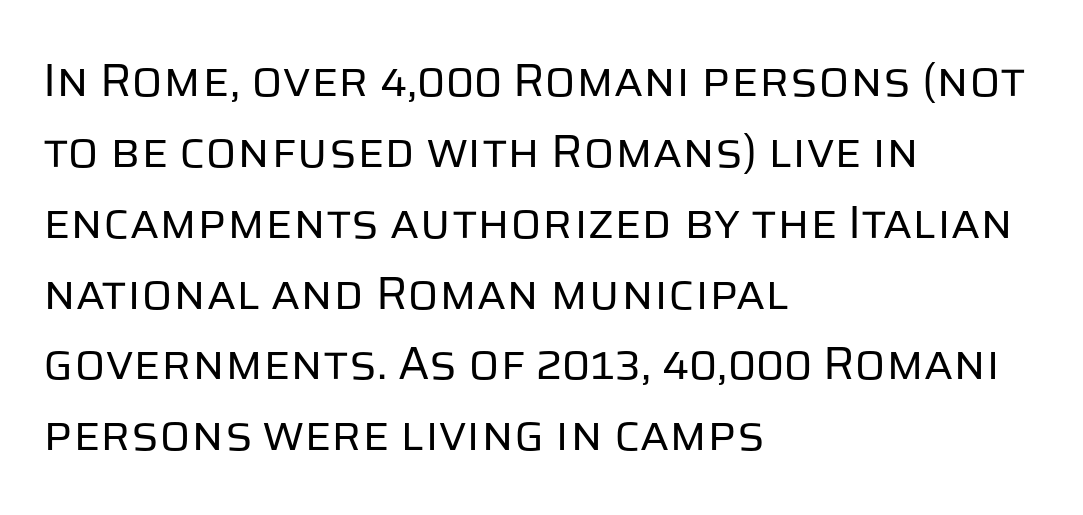
The image shows 46 px regular-weight sans-serif type, upright; set left-aligned, normal line spacing (1.54x), normal letter spacing, not underlined; low stroke contrast and a large x-height.
